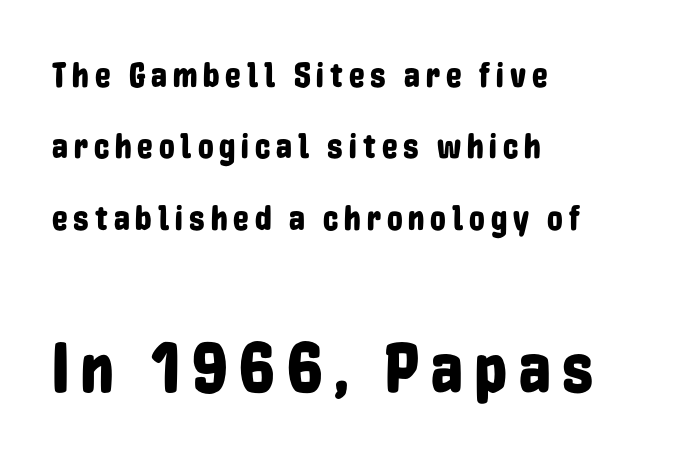
The image shows 70 px condensed sans-serif type, upright; set left-aligned, loose line spacing (2.04x), not underlined; the second (bottom) block is 2.0x larger; low stroke contrast and a medium x-height.
